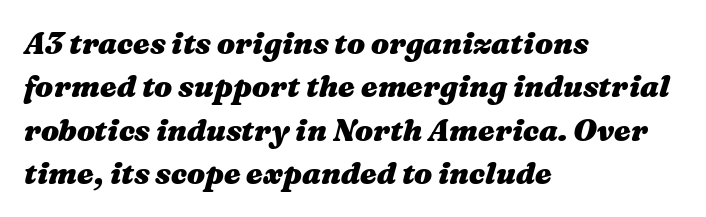
The image shows 30 px heavy, wide type, italic (leaning right); set left-aligned, normal line spacing (1.45x), normal letter spacing, not underlined; medium stroke contrast and a medium x-height.
